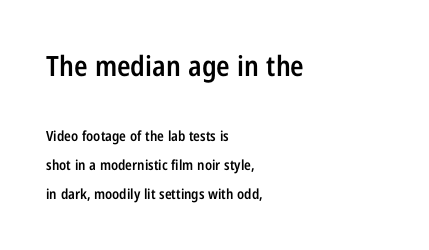
The image shows 28 px semibold, condensed sans-serif type, upright; set left-aligned, loose line spacing (2.06x), normal letter spacing, not underlined; the first (top) block is 2.0x larger; low stroke contrast and a medium x-height.
